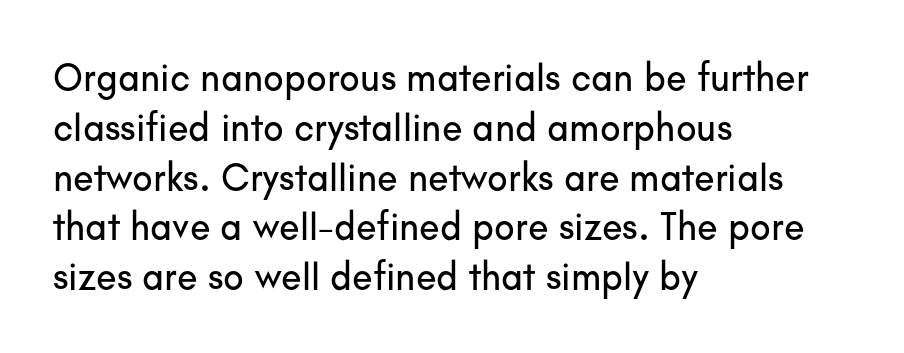
The image shows 38 px sans-serif type, upright; set left-aligned, normal line spacing (1.31x), normal letter spacing, not underlined; low stroke contrast and a small x-height.
